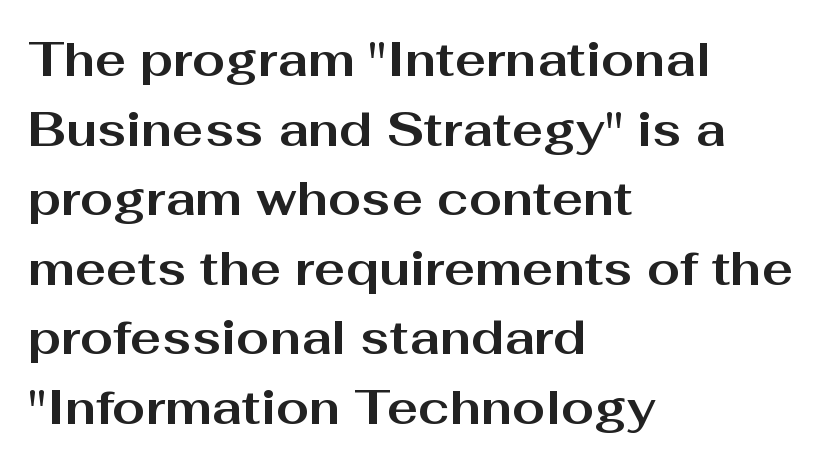
Between one letter and the next there's only the usual sliver of space. How heavy is the stroke? Heavy — this is a bold. To sum up the face: it is a sans, with no serifs. Note the varied advance widths — an 'i' is clearly narrower than an 'm'.
